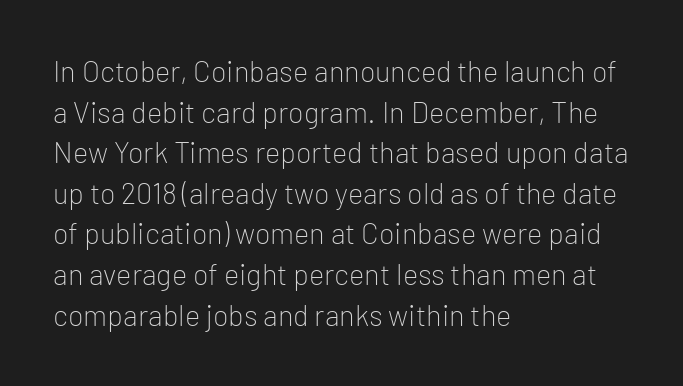
The image shows 29 px light sans-serif type, upright; set left-aligned, normal line spacing (1.4x), normal letter spacing, not underlined; low stroke contrast and a medium x-height.
